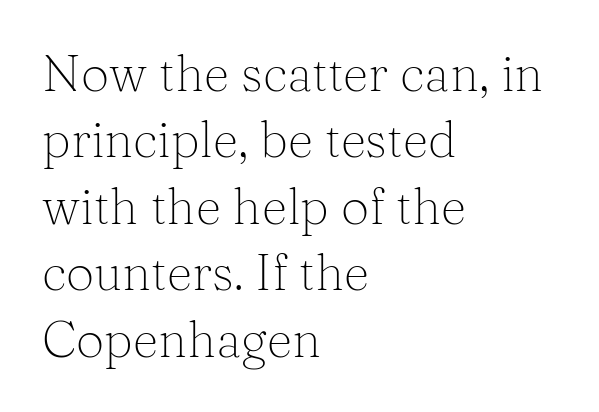
Evenly set lines give the paragraph a standard silhouette. Does extra space separate the letters? No, they use regular spacing. Summary of weight: not heavy and not bold. Every row of glyphs begins at an identical x-position on the left. Posture: vertical.
